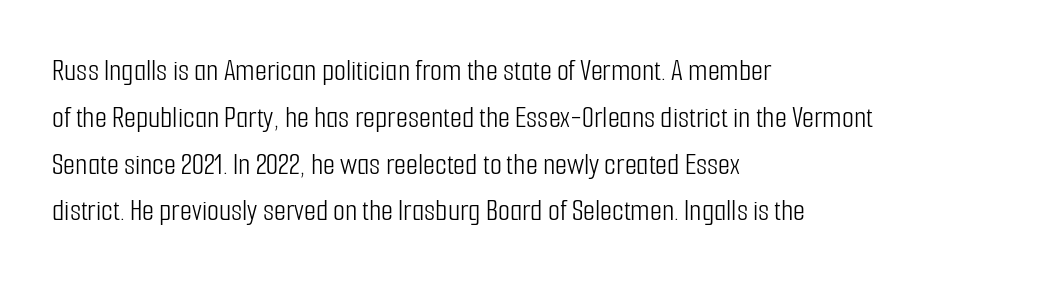
Honestly, there is no underline to notice here at all. The letterforms sit shoulder to shoulder at normal distance. You can tell from the bare stems that sans-serif type was used. Is this a heavy cut? Hardly; it is regular or lighter. Posture: vertical. Leading: standard.
